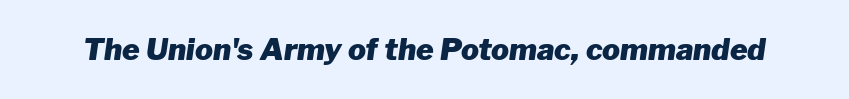
A typesetter would call this proportional, since set widths differ per character. Letters rest on an invisible, unmarked baseline. Tall strokes in this sample are angled rather than plumb. Bold? Absolutely — the strokes are thick and heavy.
